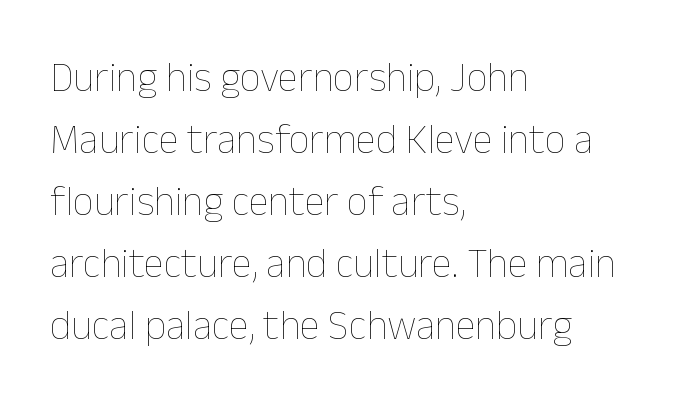
The ragged edge is on the right, which tells us the setting is flush left. Does extra space separate the letters? No, they use regular spacing. Posture: vertical. The typesetting does not lean heavy: it is not bold. The specimen omits any rule beneath the text block's lines. Character widths vary here, with narrow letters taking less room than wide ones.
